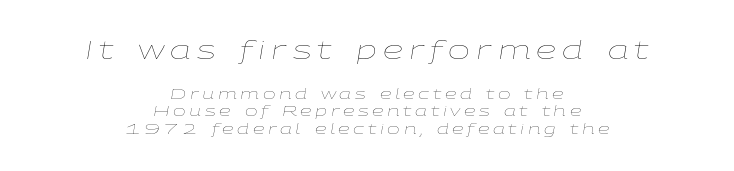
Q: Is the text bold? A: No.
Q: Is the text italic (slanted)? A: Yes, it leans right by about 9 degrees.
Q: Is the text underlined? A: No.
Q: How is the paragraph aligned? A: Centered.
Q: Is the spacing between letters normal or unusually wide? A: Unusually wide.
Q: Which block of text is set in a larger size, the first (top) or the second (bottom)? A: The first (top) one.
